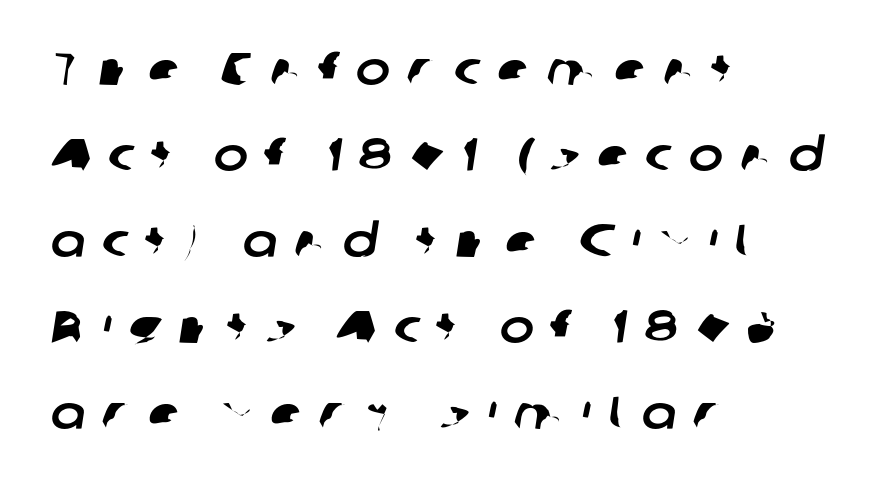
Each letter keeps its own natural width here, so spacing adapts to shape. Letters rest on an invisible, unmarked baseline. The horizontal fit of the characters is loose and conspicuously gappy. The ragged edge is on the right, which tells us the setting is flush left. Observe the absence of serifs on each vertical stroke in this sample.
